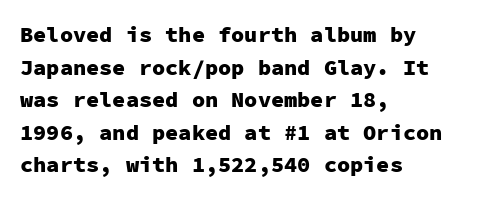
The letters stand straight up with perfectly vertical stems. Vertical spacing — default. Beneath every word, the page is bare. Typeset ragged right — the left edge is the straight one.
